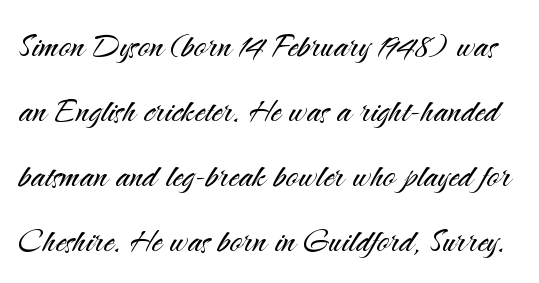
The image shows 42 px light sans-serif type; set normal line spacing (1.55x), normal letter spacing, not underlined; medium stroke contrast and a small x-height.
